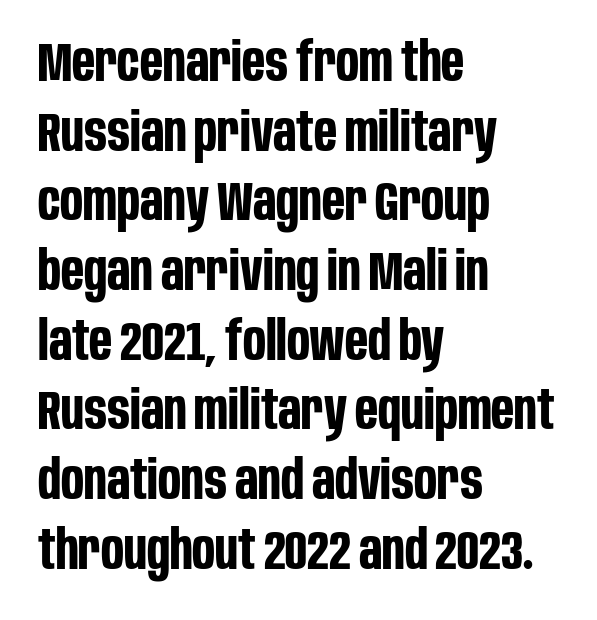
Compared with typical paragraphs, the rows here are spaced about the same. This sample has the flowing, uneven cadence of proportional lettering. A typesetter would label this face a sans. Posture: straight, roman, zero tilt. Words float on clear page, feet unadorned.
